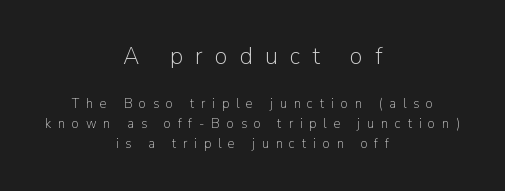
The typesetting does not lean heavy: it is not bold. Vertically, the passage feels balanced, rows spaced as you'd expect. Layout note: lines centered. The zone under the glyphs is completely vacant. Bigger letters appear in the top chunk; the bottom chunk is reduced. Posture: straight, roman, zero tilt.
